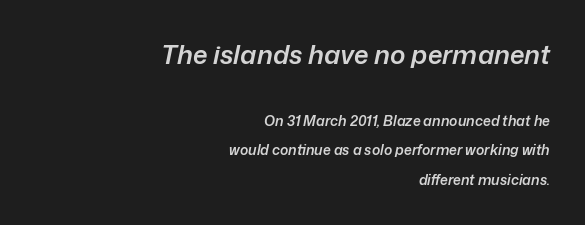
The image shows 26 px text type, italic (leaning right); set right-aligned, loose line spacing (2.09x), normal letter spacing, not underlined; the first (top) block is 1.86x larger.
